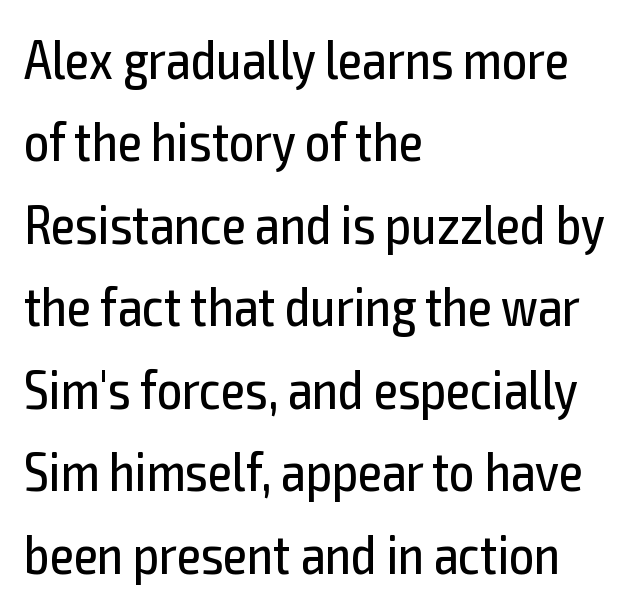
{"serif": "no", "italic": "no", "bold": "no", "weight": "regular", "width": "condensed", "x_height": "medium", "monospaced": "no", "underline": "no", "align": "left", "line_spacing": "normal", "line_spacing_ratio": 1.5, "letter_spacing": "normal", "letter_spacing_em": 0.0, "glyph_px": 55}
